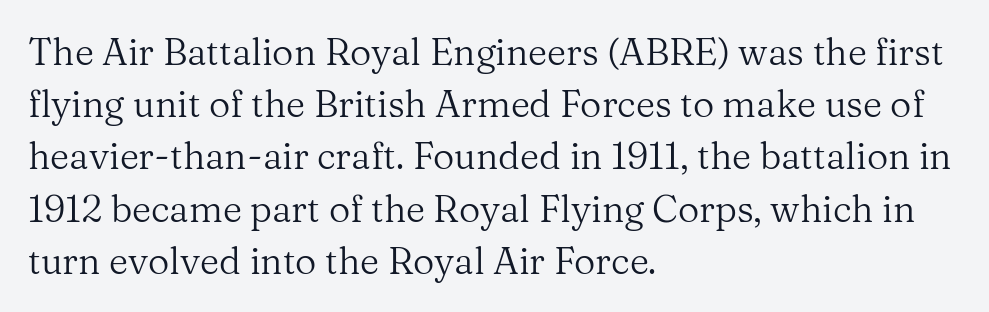
The image shows 37 px regular-weight serif type, upright; set left-aligned, normal line spacing (1.41x), normal letter spacing, not underlined; medium stroke contrast and a medium x-height.
